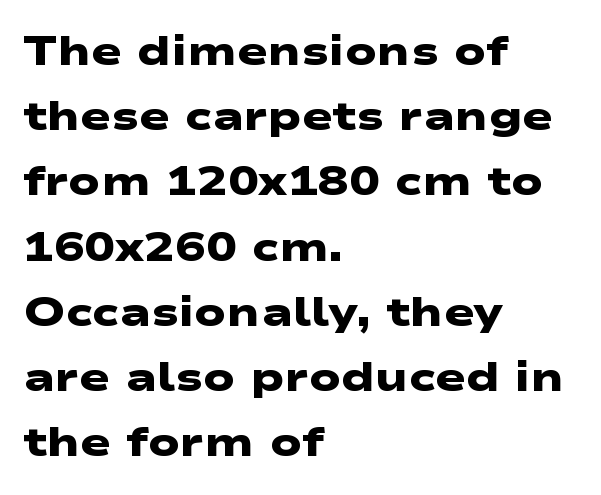
The line-height multiplier appears to be the usual default. Where is the straight margin? On the left. Look at the bottom of the vertical strokes: they stop flat, with no serifs. Underlining? Definitely not there. Weight check: bold — yes, fully. The letters advance in unequal steps, a hallmark of proportional type.
